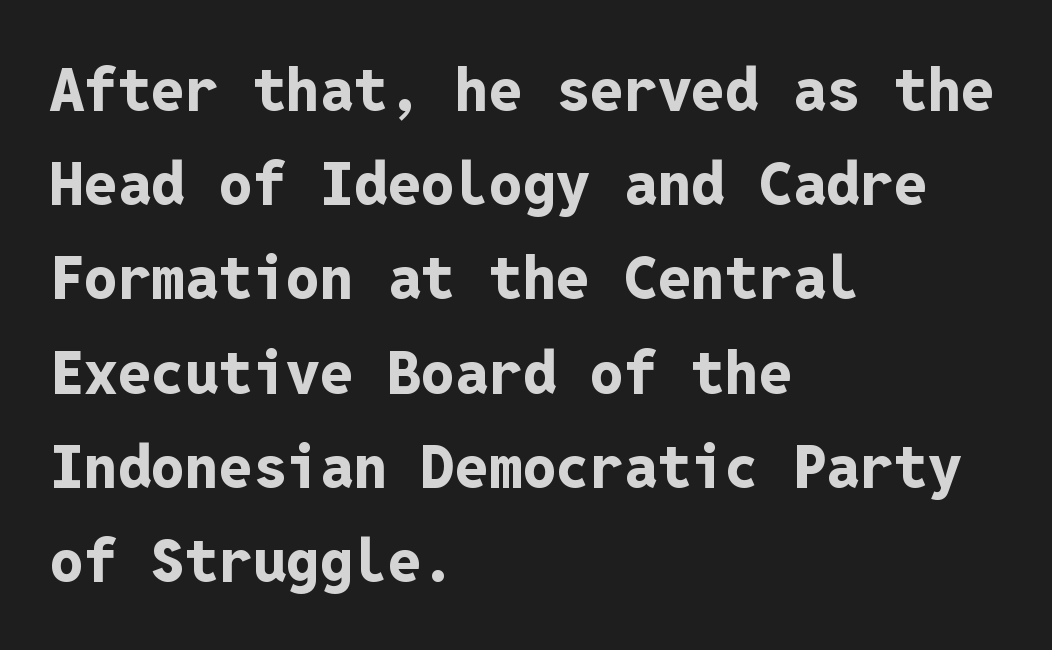
Q: Is the text bold? A: Yes.
Q: Is the text italic (slanted)? A: No, it is upright.
Q: Is the typeface a serif or a sans-serif typeface? A: Sans-serif.
Q: Is the text underlined? A: No.
Q: How is the paragraph aligned? A: Left-aligned.
Q: Is the spacing between letters normal or unusually wide? A: Normal.
Q: Is the spacing between lines tight, normal or loose? A: Normal.
Q: Width (condensed, normal, or wide)? A: Normal.
Q: Stroke contrast? A: Low.
Q: x-height? A: Medium.
Q: Monospaced? A: Yes.
